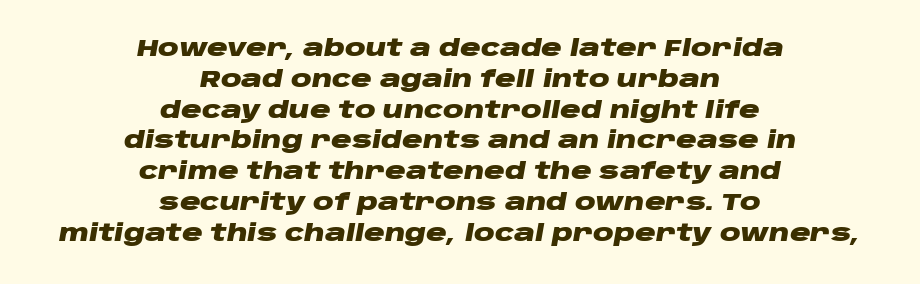
The image shows 23 px bold type, italic (leaning right); set centered, normal line spacing (1.34x), normal letter spacing, not underlined.
